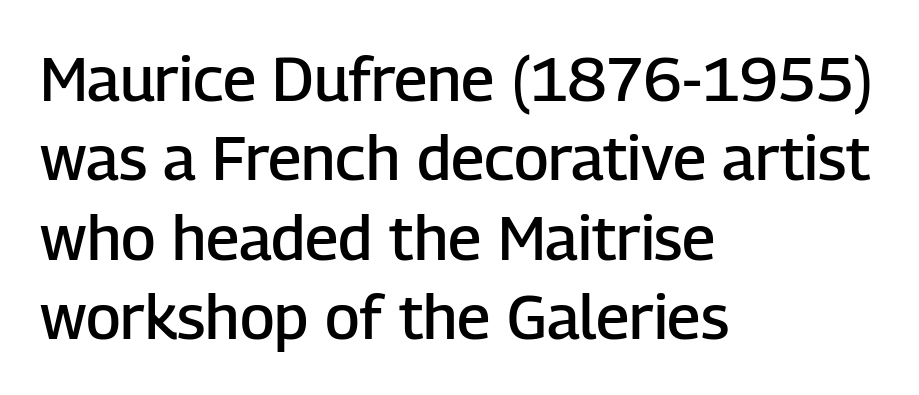
The image shows 62 px semibold sans-serif type, upright; set left-aligned, normal line spacing (1.28x), normal letter spacing, not underlined; low stroke contrast and a medium x-height.
